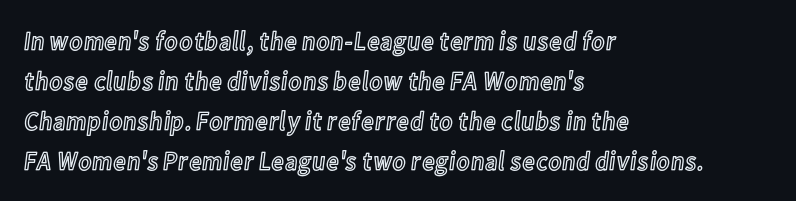
Regular leading. The zone under the glyphs is completely vacant. A typesetter would call this zero additional tracking. Leftover space on each line is placed entirely after the last word.
